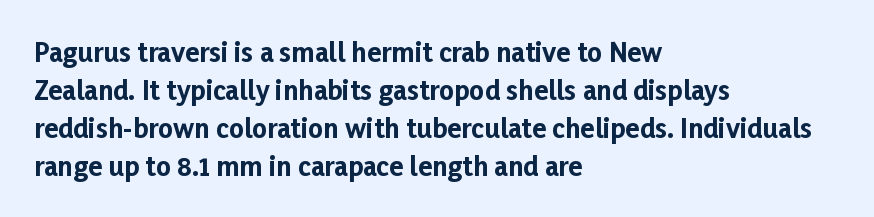
Q: Is the text bold? A: Yes.
Q: Is the text italic (slanted)? A: No, it is upright.
Q: Is the text underlined? A: No.
Q: How is the paragraph aligned? A: Left-aligned.
Q: Is the spacing between letters normal or unusually wide? A: Normal.
Q: Is the spacing between lines tight, normal or loose? A: Normal.
